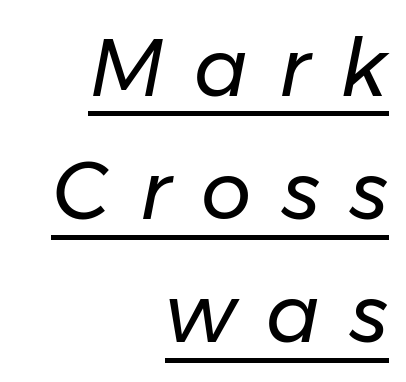
Q: Is the text bold? A: No.
Q: Is the text italic (slanted)? A: Yes, it leans right by about 11 degrees.
Q: Is the text underlined? A: Yes.
Q: How is the paragraph aligned? A: Right-aligned.
Q: Is the spacing between letters normal or unusually wide? A: Unusually wide.
Q: Is the spacing between lines tight, normal or loose? A: Normal.
Q: Width (condensed, normal, or wide)? A: Normal.
Q: Stroke contrast? A: Low.
Q: x-height? A: Medium.
Q: Monospaced? A: No.
